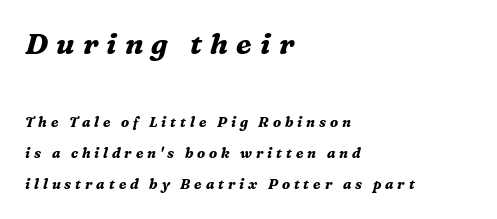
Italic? Definitely — the glyphs are oblique. Successive baselines arrive slowly, with a big drop between each. Does the copy run flush right? No — it runs flush left. Compared with typical body copy, the letter spacing here is much looser. Students, this is bold: see how much ink each stroke carries.
